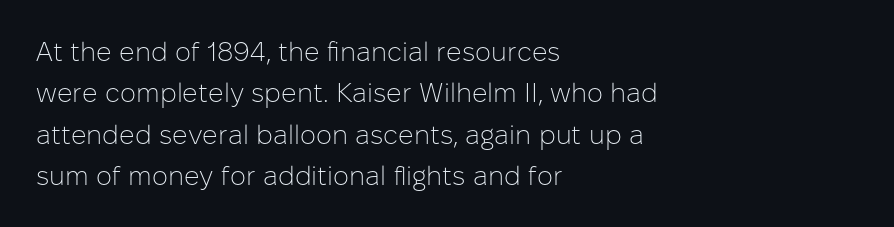
The image shows 27 px text type, upright; set left-aligned, normal line spacing (1.53x), normal letter spacing, not underlined.
